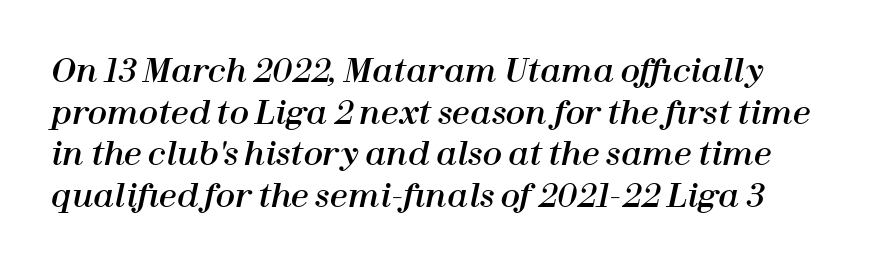
The image shows 32 px text type, italic (leaning right); set normal line spacing (1.3x), normal letter spacing, not underlined; high stroke contrast and a medium x-height.
